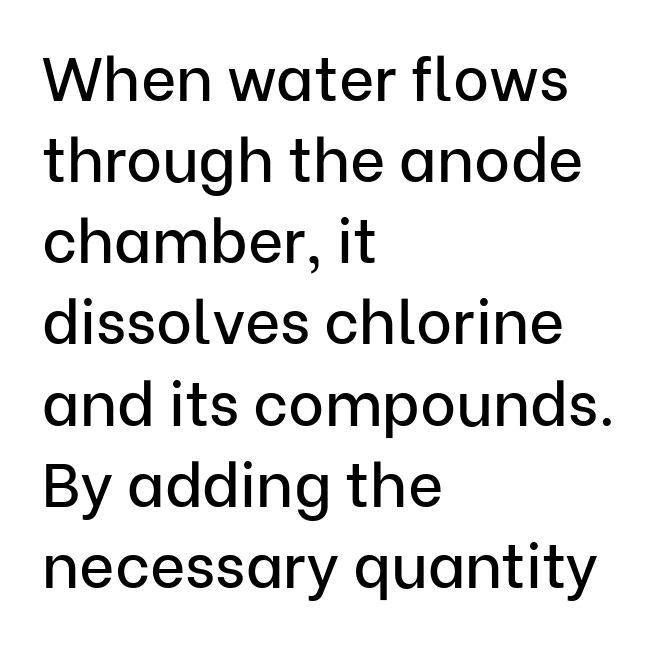
The image shows 61 px sans-serif type, upright; set left-aligned, normal line spacing (1.33x), normal letter spacing, not underlined; low stroke contrast and a medium x-height.
